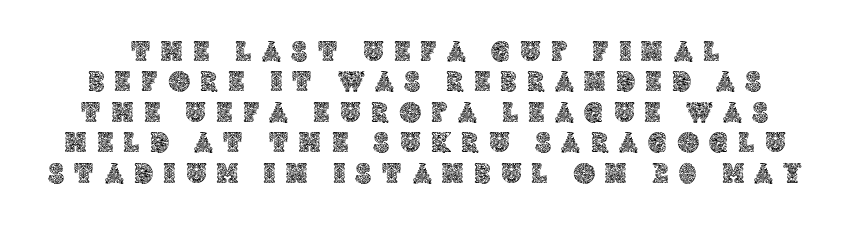
Upright lettering throughout. In terms of leading, this rendering errs on the cramped side. There is plenty of visible air inserted between adjacent glyphs. The passage shown is typed in a proportional face where columns would drift. The glyphs are unaccompanied by any horizontal stroke below them.
